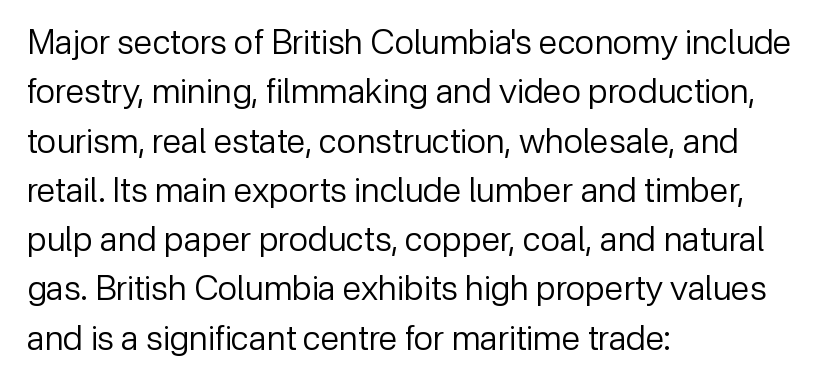
Caption: multi-line text, flush left, ragged right. Looks like regular typesetting: each glyph gets only the width it needs. Do the letters lean? They stand straight. A clean baseline with only descenders dipping below it. Nobody touched the tracking dial on this one. Serif or sans? Sans — the stroke terminals are bare.
